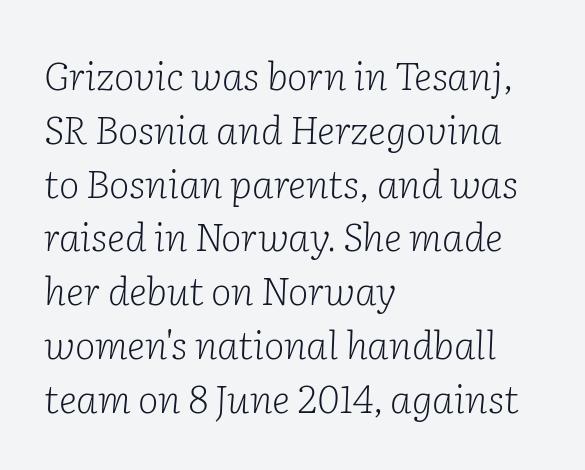
Q: Is the text bold? A: No.
Q: Is the text italic (slanted)? A: Yes, it leans right by about 2 degrees.
Q: Is the typeface a serif or a sans-serif typeface? A: Serif.
Q: Is the text underlined? A: No.
Q: How is the paragraph aligned? A: Left-aligned.
Q: Is the spacing between letters normal or unusually wide? A: Normal.
Q: Is the spacing between lines tight, normal or loose? A: Normal.
Q: Width (condensed, normal, or wide)? A: Normal.
Q: Stroke contrast? A: Low.
Q: x-height? A: Medium.
Q: Monospaced? A: No.
